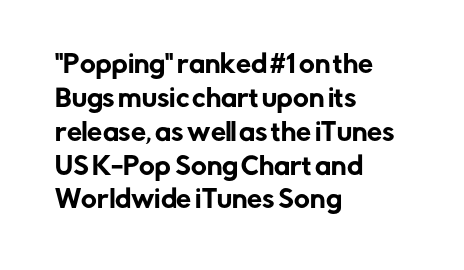
Here the glyphs are tracked normally, forming tight word shapes. A typesetter would call this leading conventional body-copy spacing. Descenders hang freely into open space. Typeset ragged right — the left edge is the straight one. Posture: upright roman.
